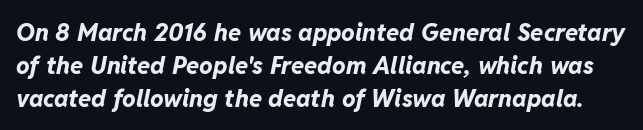
Q: Is the text bold? A: Yes.
Q: Is the text italic (slanted)? A: Yes, it leans right by about 11 degrees.
Q: Is the text underlined? A: No.
Q: Is the spacing between letters normal or unusually wide? A: Normal.
Q: Is the spacing between lines tight, normal or loose? A: Normal.
